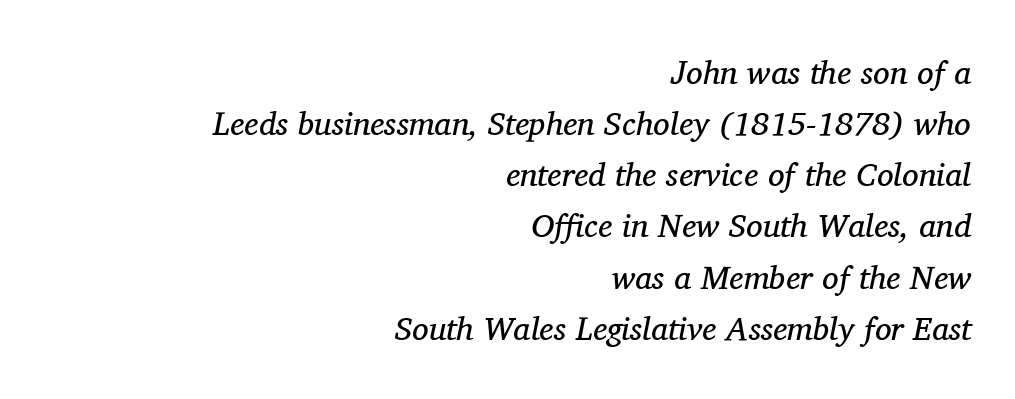
The image shows 33 px regular-weight serif type, italic (leaning right); set right-aligned, normal line spacing (1.55x), normal letter spacing, not underlined; medium stroke contrast and a medium x-height.
